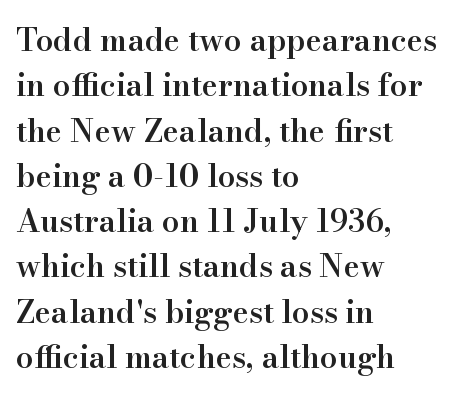
The image shows 31 px semibold serif type, upright; set left-aligned, normal line spacing (1.46x), normal letter spacing, not underlined; high stroke contrast and a small x-height.
